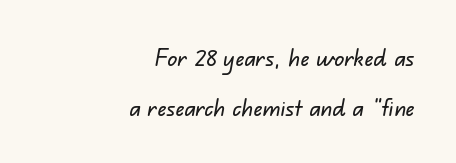
{"underline": "no", "align": "right", "line_spacing": "loose", "line_spacing_ratio": 2.07, "letter_spacing": "normal", "letter_spacing_em": 0.0, "glyph_px": 24}
